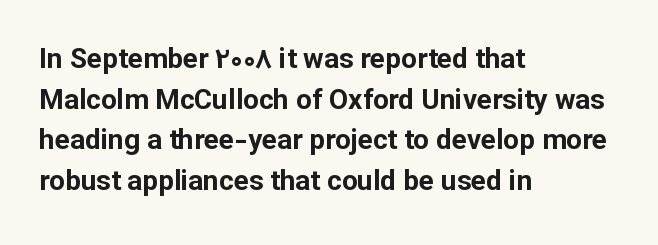
Q: Is the text bold? A: Yes.
Q: Is the text italic (slanted)? A: No, it is upright.
Q: Is the typeface a serif or a sans-serif typeface? A: Sans-serif.
Q: Is the text underlined? A: No.
Q: How is the paragraph aligned? A: Left-aligned.
Q: Is the spacing between letters normal or unusually wide? A: Normal.
Q: Is the spacing between lines tight, normal or loose? A: Normal.
Q: Width (condensed, normal, or wide)? A: Normal.
Q: Stroke contrast? A: Low.
Q: x-height? A: Medium.
Q: Monospaced? A: No.
